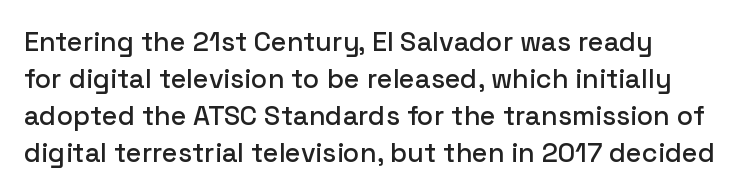
The image shows 27 px text type, upright; set left-aligned, normal line spacing (1.37x), normal letter spacing, not underlined.
